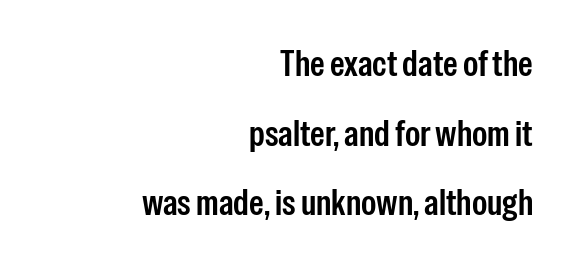
The words here are not underlined. Looks like regular typesetting: each glyph gets only the width it needs. The letters stand upright; this is a roman face. Grotesque or geometric, the face here clearly has no serifs. Tracking here is standard; glyphs follow each other at the usual distance. The typesetting leans somewhat heavy: a semibold.
